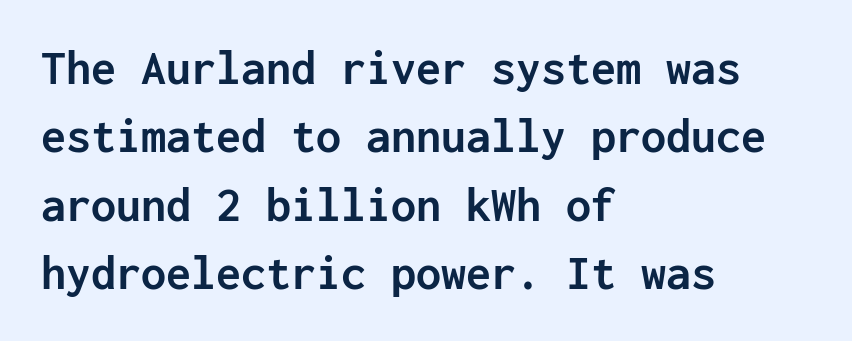
{"serif": "no", "italic": "no", "bold": "yes", "weight": "semibold", "width": "normal", "stroke_contrast": "low", "x_height": "medium", "monospaced": "yes", "underline": "no", "align": "left", "line_spacing": "normal", "line_spacing_ratio": 1.37, "letter_spacing": "normal", "letter_spacing_em": 0.0, "glyph_px": 50}
